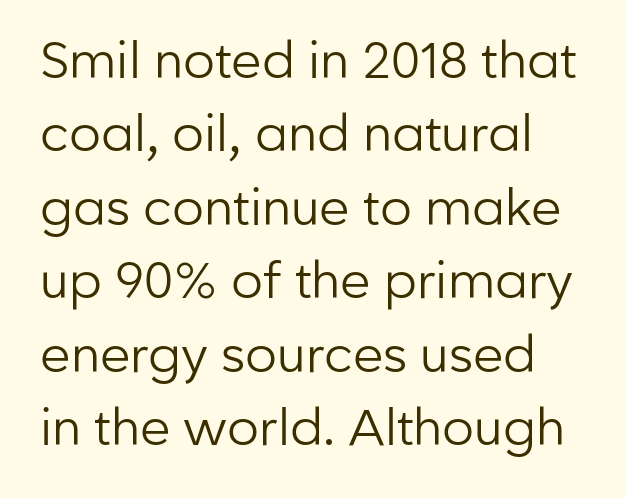
Q: Is the text bold? A: No.
Q: Is the text italic (slanted)? A: No, it is upright.
Q: Is the typeface a serif or a sans-serif typeface? A: Sans-serif.
Q: Is the text underlined? A: No.
Q: Is the spacing between letters normal or unusually wide? A: Normal.
Q: Is the spacing between lines tight, normal or loose? A: Normal.
Q: Width (condensed, normal, or wide)? A: Normal.
Q: Stroke contrast? A: Low.
Q: x-height? A: Medium.
Q: Monospaced? A: No.
